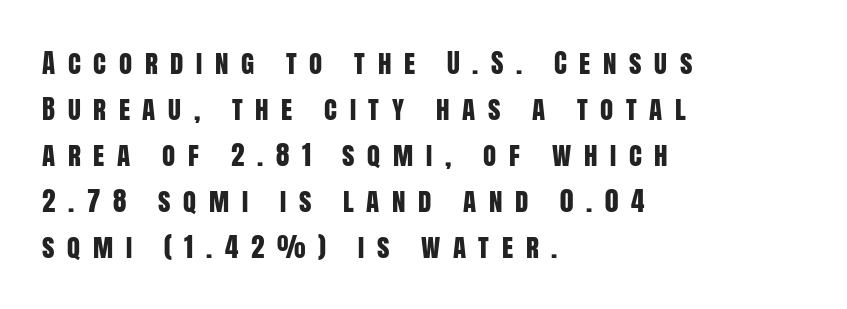
Q: Is the text italic (slanted)? A: No, it is upright.
Q: Is the text underlined? A: No.
Q: How is the paragraph aligned? A: Left-aligned.
Q: Is the spacing between letters normal or unusually wide? A: Unusually wide.
Q: Is the spacing between lines tight, normal or loose? A: Normal.
